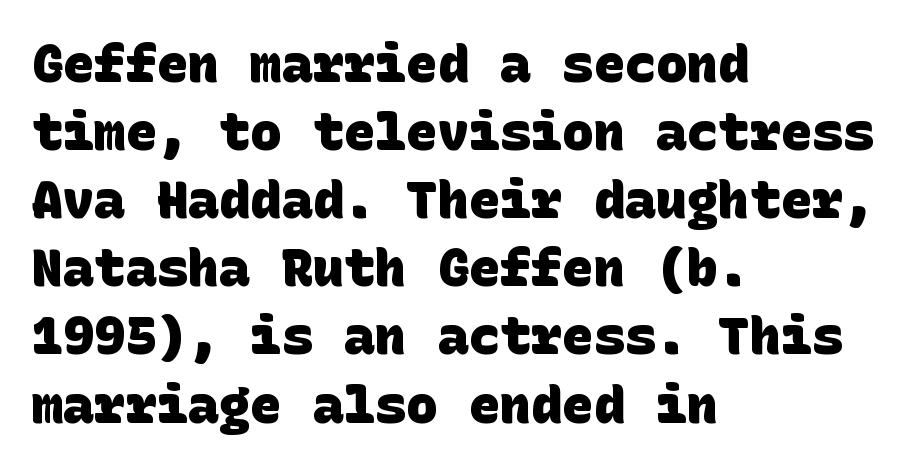
{"serif": "no", "bold": "yes", "weight": "heavy", "width": "normal", "stroke_contrast": "low", "x_height": "large", "underline": "no", "align": "left", "line_spacing": "normal", "line_spacing_ratio": 1.31, "letter_spacing": "normal", "letter_spacing_em": 0.0, "glyph_px": 52}
